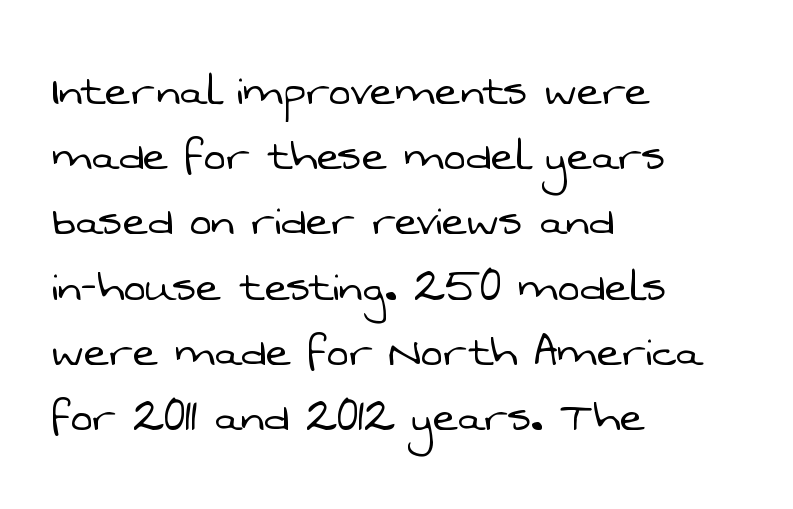
{"serif": "no", "bold": "no", "weight": "light", "width": "normal", "stroke_contrast": "low", "x_height": "medium", "monospaced": "no", "underline": "no", "align": "left", "line_spacing_ratio": 1.23, "letter_spacing": "normal", "letter_spacing_em": 0.0, "glyph_px": 53}
